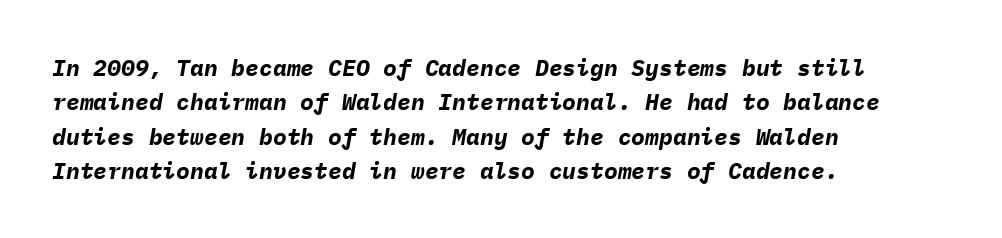
Rule under the text: the space is simply empty. Typographic density is high because the face is bold. Here the glyphs are tracked normally, forming tight word shapes. If you drew a line through each stem, it would be angled.
